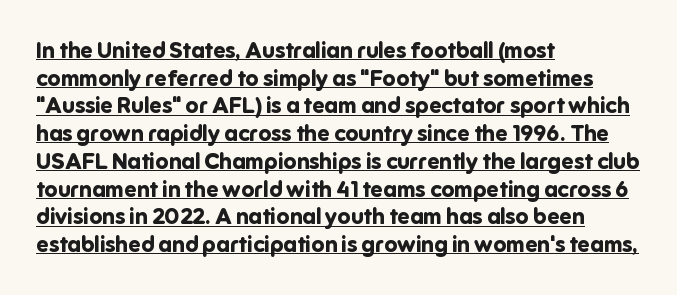
Caption: multi-line text, flush left, ragged right. A roman cut, with each character standing at attention. Glance below the letters and you will spot a drawn line. The face used here has the dense, thick strokes of a bold. Characters follow at the spacing the type designer built in.
